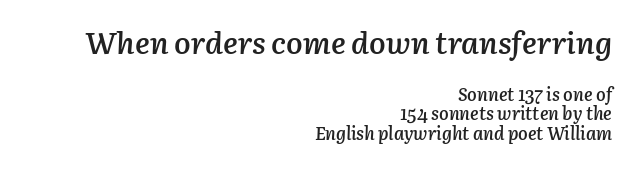
The image shows 31 px semibold type, italic (leaning right); set right-aligned, tight line spacing (1.09x), normal letter spacing, not underlined; the first (top) block is 1.72x larger; low stroke contrast and a medium x-height.
